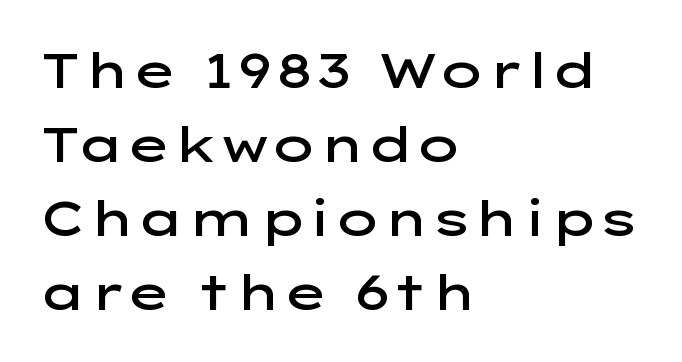
The image shows 49 px semibold, wide sans-serif type, upright; set left-aligned, normal line spacing (1.51x), normal letter spacing, not underlined; low stroke contrast and a medium x-height.
